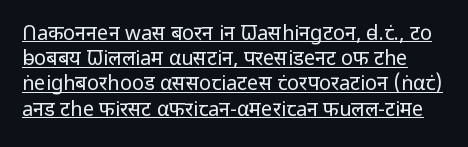
Line spacing here is normal. Tracking value appears to be zero — textbook default spacing. No heavy texture on the line: the type isn't bold. Descenders here cross a horizontal rule under the line. The font's upright variant was chosen for this text.
